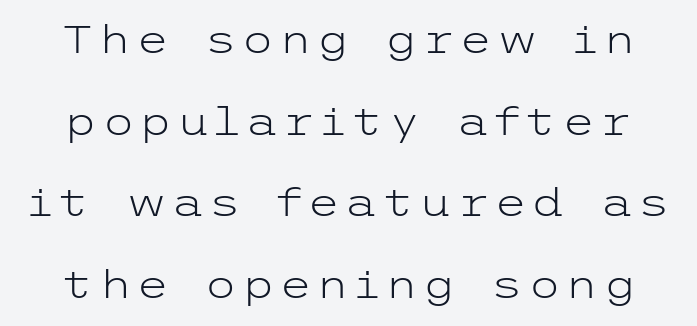
Only glyphs here, with clear space below each row. Reading down the column, the eye jumps a long way to each next line. Note: no serifs on the glyphs. In terms of posture, this sample is upright. Weight: regular or lighter.
